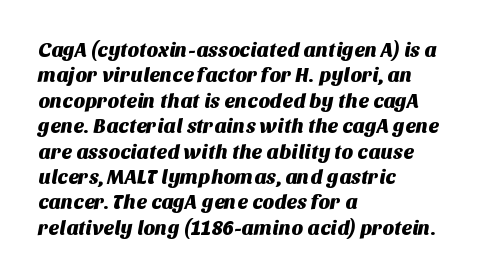
{"underline": "no", "align": "left", "line_spacing": "normal", "line_spacing_ratio": 1.27, "letter_spacing": "normal", "letter_spacing_em": 0.0, "glyph_px": 20}
